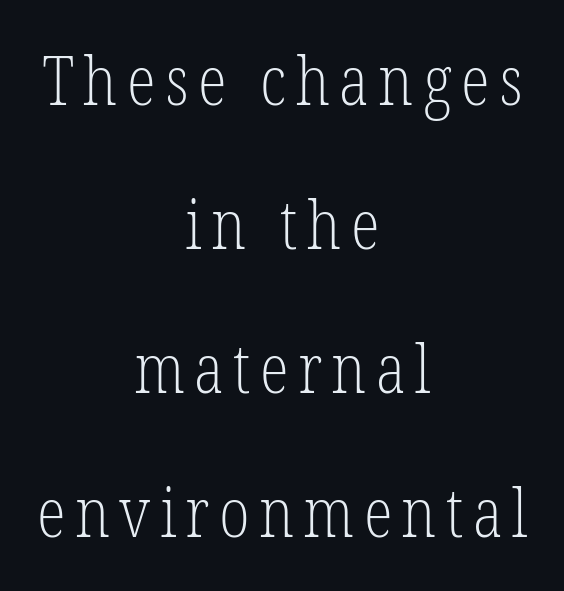
Q: Is the text bold? A: No.
Q: Is the text italic (slanted)? A: No, it is upright.
Q: Is the typeface a serif or a sans-serif typeface? A: Serif.
Q: Is the text underlined? A: No.
Q: How is the paragraph aligned? A: Centered.
Q: Is the spacing between lines tight, normal or loose? A: Loose.
Q: Width (condensed, normal, or wide)? A: Condensed.
Q: Stroke contrast? A: Low.
Q: x-height? A: Medium.
Q: Monospaced? A: No.
